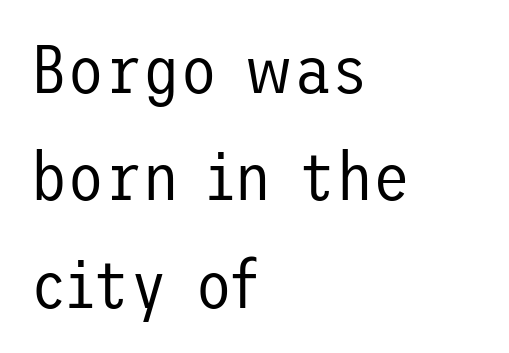
The glyphs are unaccompanied by any horizontal stroke below them. Caption: standard tracking, unaltered. Each line starts at the same left margin while the right side varies. The block of text has a typical density, with ordinary space between rows. A light-to-regular cut is what we see here.
